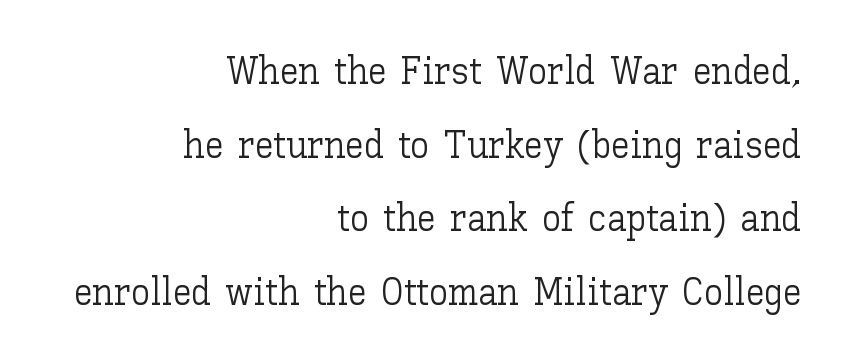
Q: Is the text bold? A: No.
Q: Is the text italic (slanted)? A: No, it is upright.
Q: Is the text underlined? A: No.
Q: How is the paragraph aligned? A: Right-aligned.
Q: Is the spacing between letters normal or unusually wide? A: Normal.
Q: Is the spacing between lines tight, normal or loose? A: Loose.
Q: Width (condensed, normal, or wide)? A: Normal.
Q: Stroke contrast? A: Low.
Q: x-height? A: Medium.
Q: Monospaced? A: No.
